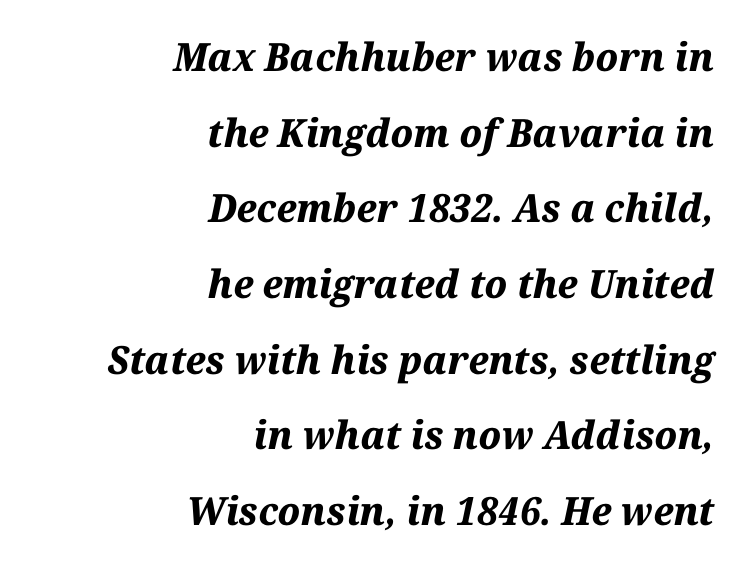
The text block is weighted toward the right margin, trailing off unevenly leftward. Here the designer chose a conventional face with non-uniform glyph widths. Strong, thick strokes mark this as bold type. It's the slanting kind of type. Beneath every word, the page is bare. Leading: increased.
